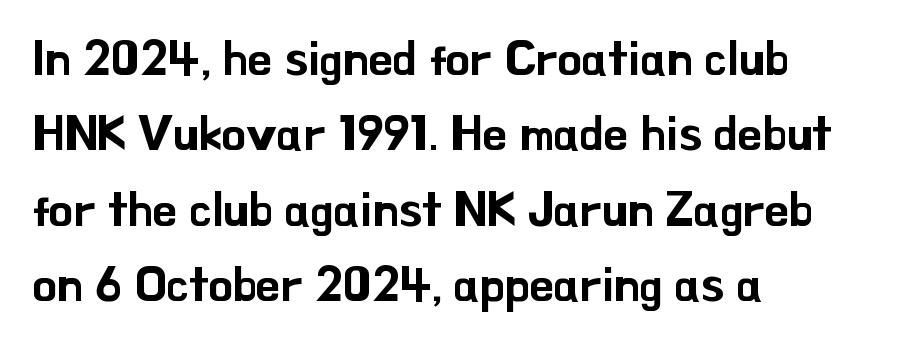
The image shows 49 px sans-serif type, upright; set left-aligned, normal line spacing (1.54x), normal letter spacing, not underlined; low stroke contrast and a small x-height.
